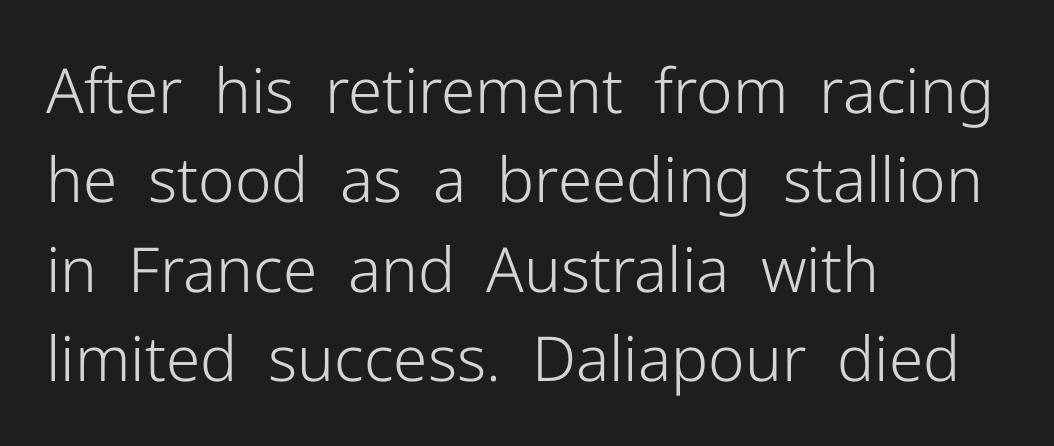
The image shows 62 px light sans-serif type, upright; set left-aligned, normal line spacing (1.44x), normal letter spacing, not underlined; low stroke contrast and a medium x-height.
